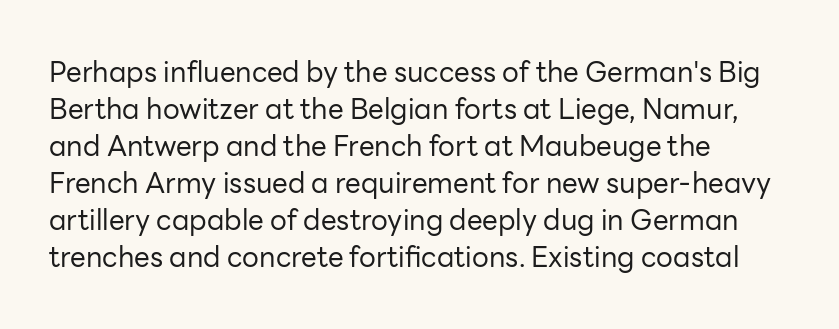
Q: Is the text bold? A: No.
Q: Is the text italic (slanted)? A: No, it is upright.
Q: Is the typeface a serif or a sans-serif typeface? A: Sans-serif.
Q: Is the text underlined? A: No.
Q: How is the paragraph aligned? A: Left-aligned.
Q: Is the spacing between letters normal or unusually wide? A: Normal.
Q: Is the spacing between lines tight, normal or loose? A: Normal.
Q: Width (condensed, normal, or wide)? A: Normal.
Q: Stroke contrast? A: Low.
Q: x-height? A: Medium.
Q: Monospaced? A: No.
